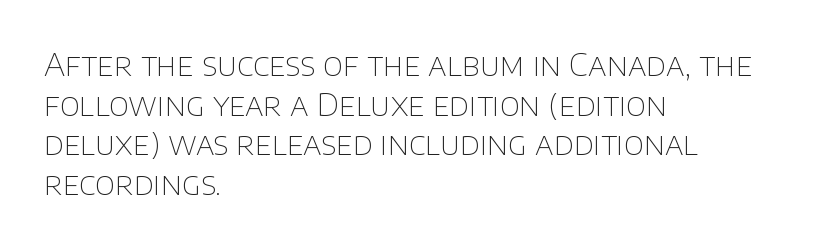
The image shows 31 px thin sans-serif type, upright; set left-aligned, normal line spacing (1.28x), normal letter spacing, not underlined; low stroke contrast and a large x-height.
